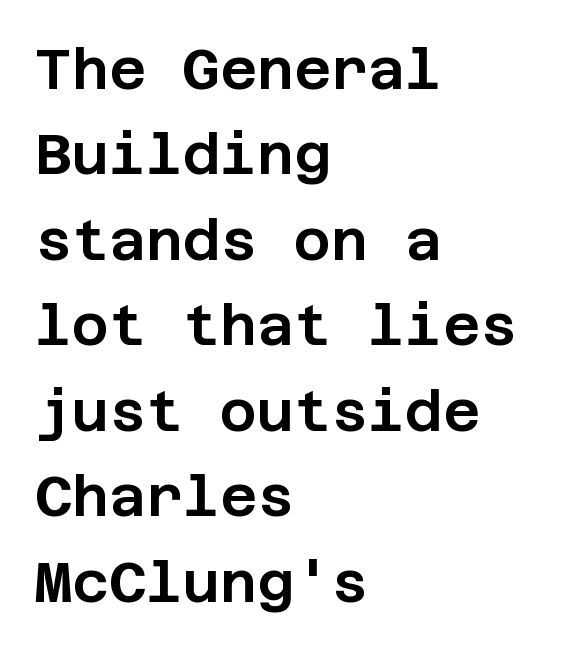
{"serif": "no", "italic": "no", "width": "normal", "stroke_contrast": "low", "x_height": "large", "underline": "no", "align": "left", "line_spacing": "normal", "line_spacing_ratio": 1.5, "letter_spacing": "normal", "letter_spacing_em": 0.0, "glyph_px": 57}
